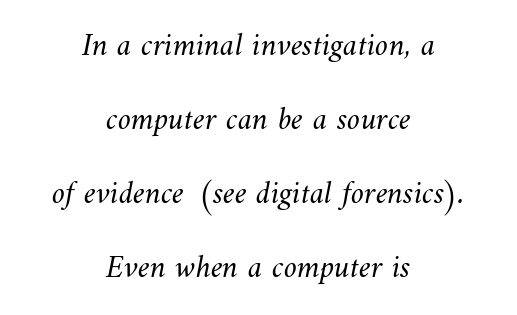
{"bold": "no", "weight": "light", "width": "normal", "stroke_contrast": "medium", "x_height": "small", "monospaced": "no", "underline": "no", "align": "center", "line_spacing": "loose", "line_spacing_ratio": 2.24, "letter_spacing": "normal", "letter_spacing_em": 0.0, "glyph_px": 33}
